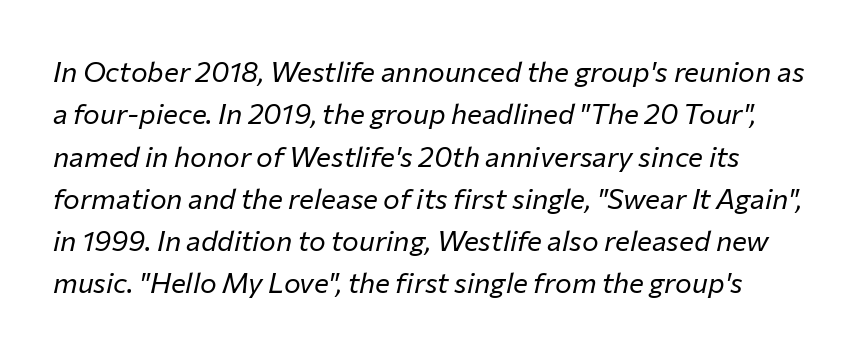
The image shows 28 px regular-weight type, italic (leaning right); set normal line spacing (1.51x), normal letter spacing, not underlined; low stroke contrast and a medium x-height.
